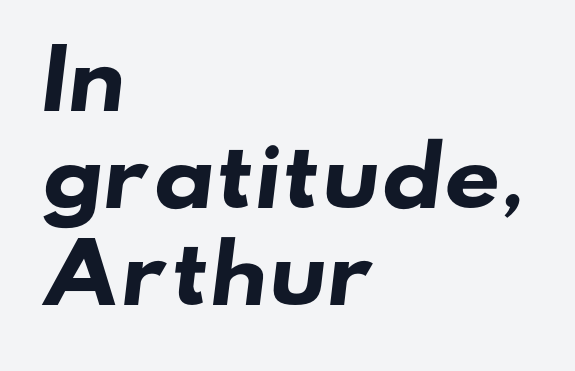
The image shows 79 px heavy, wide sans-serif type; set left-aligned, line spacing 1.23x, normal letter spacing, not underlined; low stroke contrast and a small x-height.
